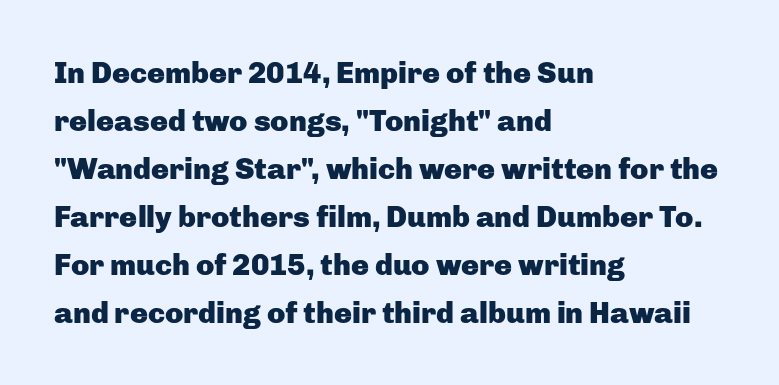
{"serif": "no", "italic": "no", "bold": "yes", "weight": "heavy", "width": "normal", "stroke_contrast": "low", "x_height": "medium", "monospaced": "no", "underline": "no", "align": "left", "line_spacing": "normal", "line_spacing_ratio": 1.6, "letter_spacing": "normal", "letter_spacing_em": 0.0, "glyph_px": 30}
